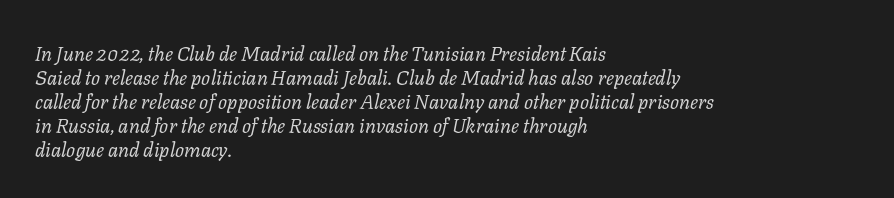
The image shows 20 px text type, italic (leaning right); set left-aligned, line spacing 1.2x, normal letter spacing, not underlined.
